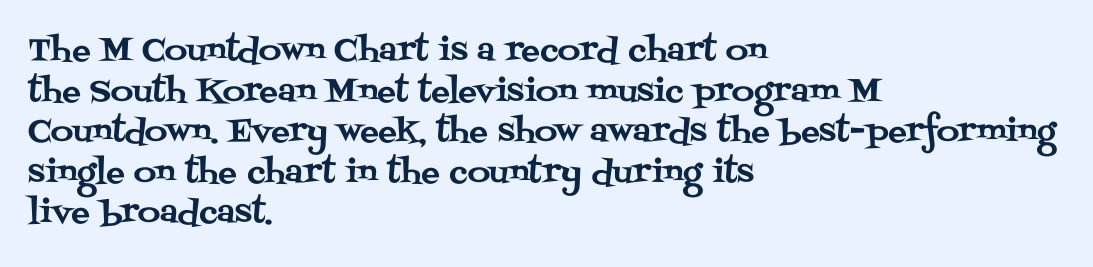
Every stem runs plumb, perpendicular to the baseline. The line texture is even and compact thanks to regular tracking. Each row of text sits above clean, open space. Horizontally, the lines are justified to the leading edge only. A typesetter would call this proportional, since set widths differ per character.
